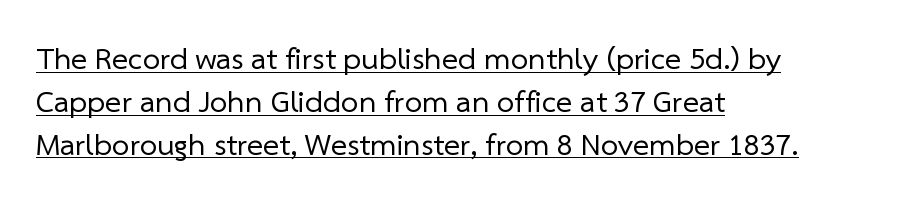
Q: Is the text bold? A: No.
Q: Is the typeface a serif or a sans-serif typeface? A: Sans-serif.
Q: Is the text underlined? A: Yes.
Q: How is the paragraph aligned? A: Left-aligned.
Q: Is the spacing between letters normal or unusually wide? A: Normal.
Q: Is the spacing between lines tight, normal or loose? A: Normal.
Q: Width (condensed, normal, or wide)? A: Normal.
Q: Stroke contrast? A: Low.
Q: x-height? A: Medium.
Q: Monospaced? A: No.
